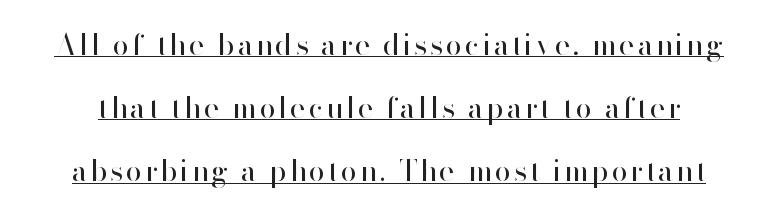
Tall strokes in this sample are plumb rather than angled. Stem width sits at or under what a default text font uses. Quick note: interline space is abundant. The rendering shows plain stroke endings on the letterforms — a sans-serif design.
